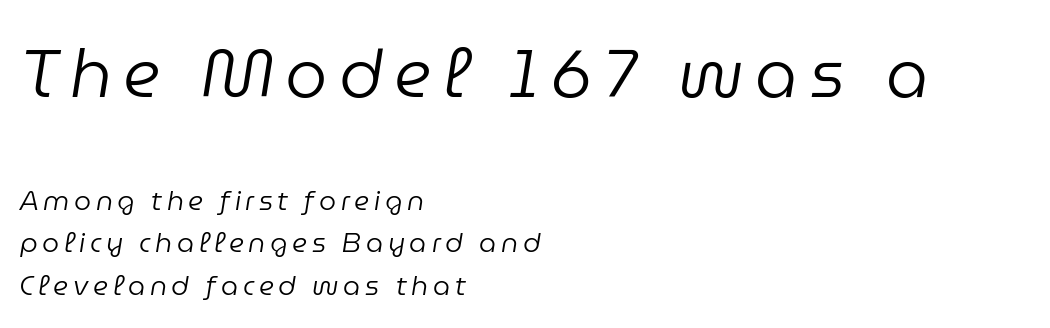
Regular leading. Decoration check: the copy has no underline. Do the characters align in a grid? No, the font is proportional. Large over small — that's the arrangement of the two blocks here. The whole block is typeset with a tilt. Notice how the passage keeps a crisp vertical edge on the left only.
